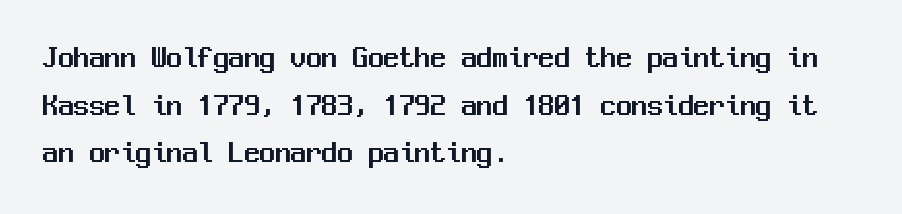
The image shows 31 px sans-serif type, upright, monospaced; set left-aligned, normal line spacing (1.54x), normal letter spacing, not underlined; medium stroke contrast and a medium x-height.
